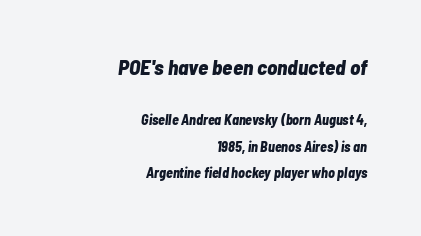
{"italic": "yes", "lean": "right", "slant_degrees": 7, "bold": "yes", "underline": "no", "align": "right", "line_spacing": "loose", "line_spacing_ratio": 1.91, "letter_spacing": "normal", "letter_spacing_em": 0.0, "larger_block": "first", "size_ratio": 1.5, "glyph_px": 21}
